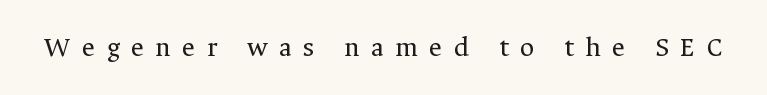
Compared with a typical body face, this is equally light or lighter still. The face used here is proportionally spaced, like ordinary book or web type. Characters follow at a spacing far wider than the type designer built in. Italic? Not at all — the glyphs are vertical.
